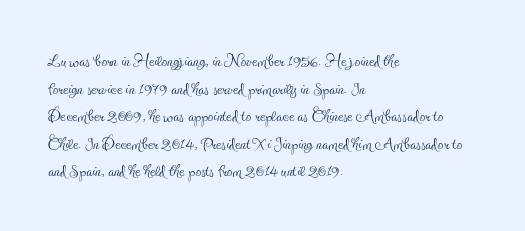
The image shows 23 px text type; set left-aligned, line spacing 1.2x, normal letter spacing, not underlined.
